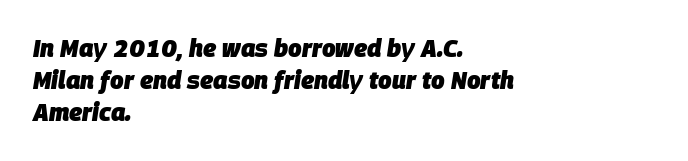
The image shows 24 px bold type, italic (leaning right); set left-aligned, normal line spacing (1.34x), normal letter spacing, not underlined.
